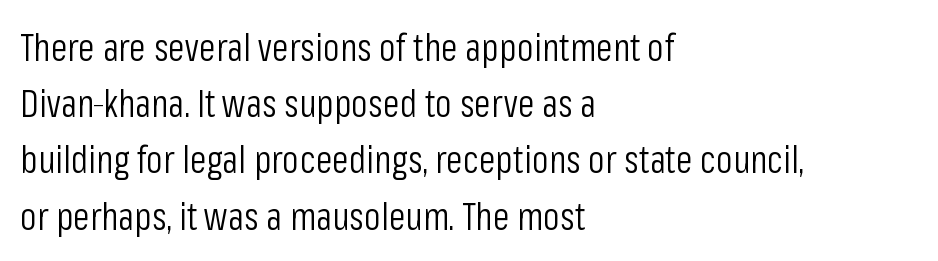
{"serif": "no", "italic": "no", "bold": "no", "weight": "light", "width": "condensed", "stroke_contrast": "low", "x_height": "medium", "monospaced": "no", "underline": "no", "align": "left", "line_spacing": "normal", "line_spacing_ratio": 1.48, "letter_spacing": "normal", "letter_spacing_em": 0.0, "glyph_px": 38}
